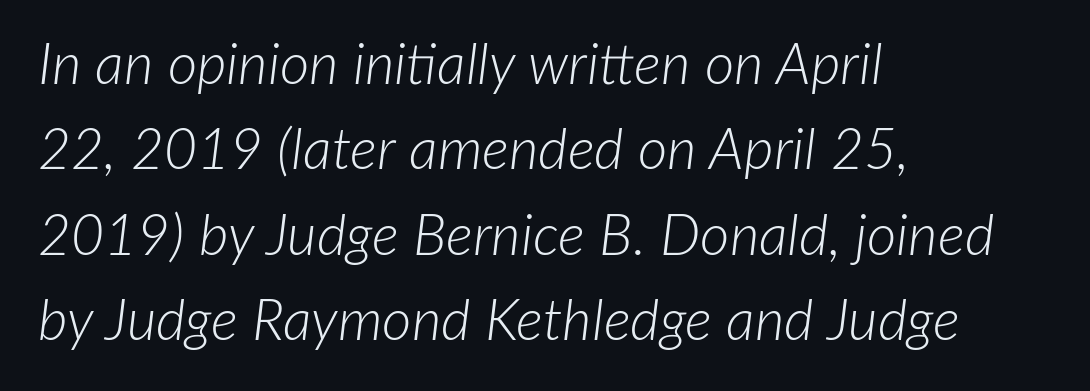
{"italic": "yes", "lean": "right", "slant_degrees": 7, "bold": "no", "weight": "light", "width": "normal", "stroke_contrast": "low", "x_height": "medium", "monospaced": "no", "underline": "no", "align": "left", "line_spacing": "normal", "line_spacing_ratio": 1.5, "letter_spacing": "normal", "letter_spacing_em": 0.0, "glyph_px": 57}
